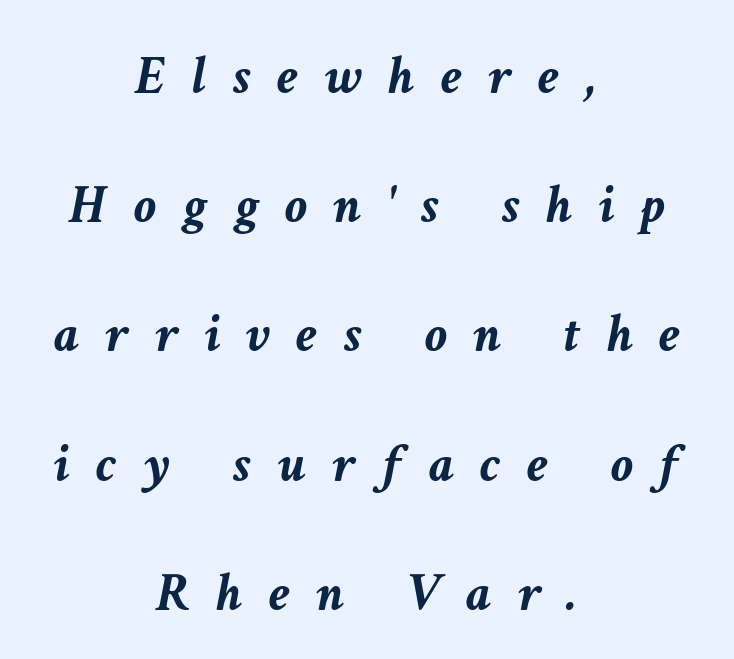
{"italic": "yes", "lean": "right", "slant_degrees": 11, "bold": "yes", "weight": "semibold", "width": "normal", "stroke_contrast": "low", "x_height": "medium", "monospaced": "no", "underline": "no", "align": "center", "line_spacing": "loose", "line_spacing_ratio": 2.35, "letter_spacing": "wide", "letter_spacing_em": 0.48, "glyph_px": 55}
